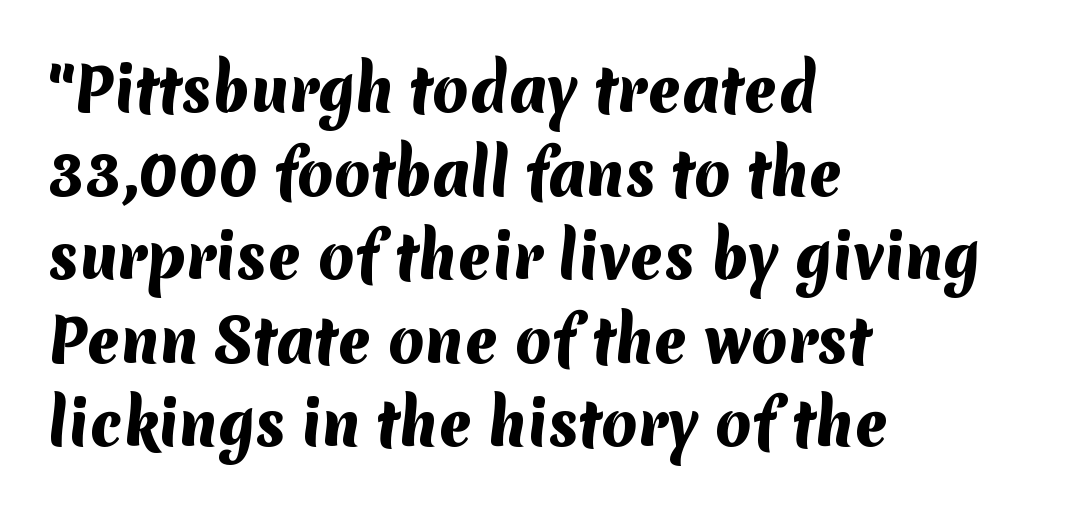
No feet cap the strokes, marking this as sans-serif type. The line texture is even and compact thanks to regular tracking. Every row of glyphs begins at an identical x-position on the left. The space beneath each line is pristine and unruled.
